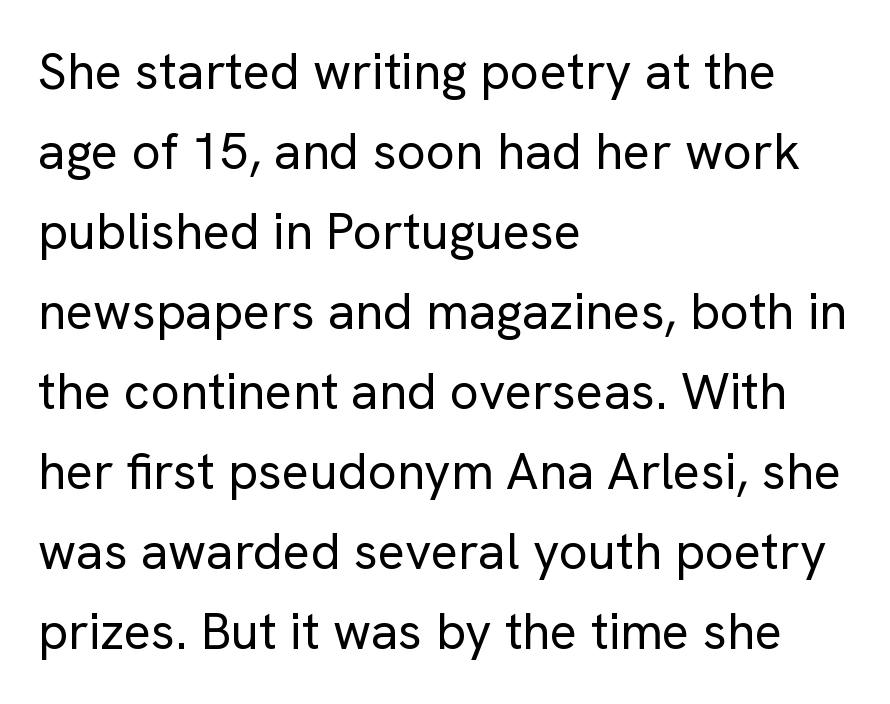
Left-aligned paragraph, ragged on the right. The line texture is even and compact thanks to regular tracking. Does the leading feel generous? No, just average. The letters carry no serifs — their stems end cleanly without finishing strokes. Bold? No — there's no thickening of the strokes.
